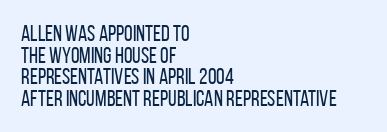
{"italic": "no", "bold": "no", "underline": "no", "align": "left", "line_spacing": "tight", "line_spacing_ratio": 0.98, "letter_spacing": "normal", "letter_spacing_em": 0.0, "glyph_px": 22}
